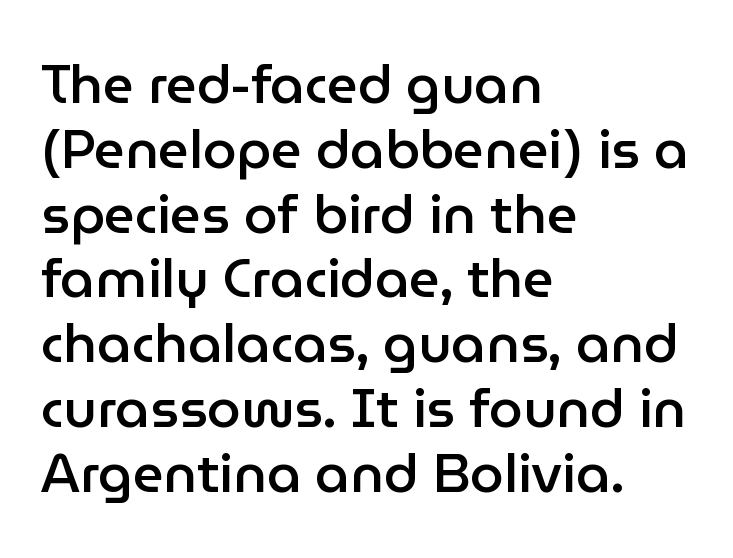
Q: Is the text bold? A: Semi-bold.
Q: Is the text italic (slanted)? A: No, it is upright.
Q: Is the typeface a serif or a sans-serif typeface? A: Sans-serif.
Q: Is the text underlined? A: No.
Q: How is the paragraph aligned? A: Left-aligned.
Q: Is the spacing between letters normal or unusually wide? A: Normal.
Q: Width (condensed, normal, or wide)? A: Normal.
Q: Stroke contrast? A: Low.
Q: x-height? A: Medium.
Q: Monospaced? A: No.
